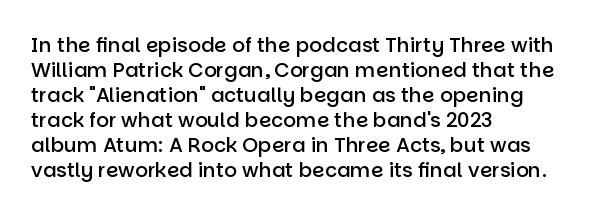
{"italic": "no", "bold": "semi", "underline": "no", "align": "left", "line_spacing": "normal", "line_spacing_ratio": 1.25, "letter_spacing": "normal", "letter_spacing_em": 0.0, "glyph_px": 20}
